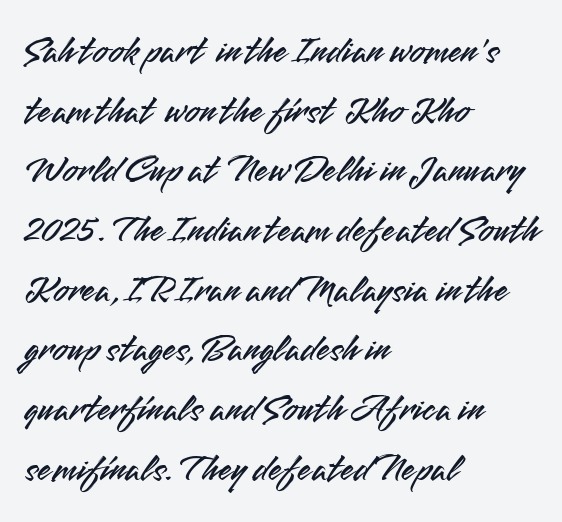
Characters follow at the spacing the type designer built in. Spacing verdict: proportional, widths tailored to each character. Grotesque or geometric, the face here clearly has no serifs. The foot of each line stays bare and open. In CSS terms this would be text-align: left.
